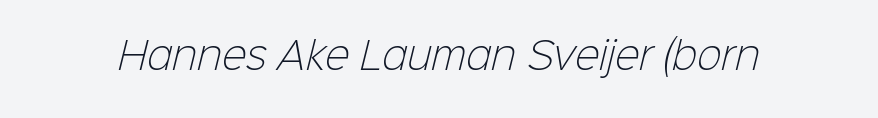
Q: Is the text bold? A: No.
Q: Is the typeface a serif or a sans-serif typeface? A: Sans-serif.
Q: Is the text underlined? A: No.
Q: Is the spacing between letters normal or unusually wide? A: Normal.
Q: Width (condensed, normal, or wide)? A: Normal.
Q: Stroke contrast? A: Low.
Q: x-height? A: Medium.
Q: Monospaced? A: No.
